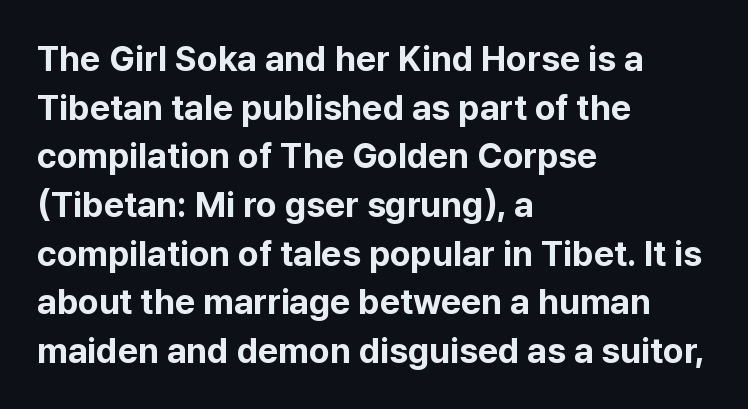
{"serif": "no", "italic": "no", "bold": "yes", "weight": "bold", "width": "normal", "stroke_contrast": "low", "x_height": "medium", "monospaced": "no", "underline": "no", "align": "left", "line_spacing": "normal", "line_spacing_ratio": 1.39, "letter_spacing": "normal", "letter_spacing_em": 0.0, "glyph_px": 35}
